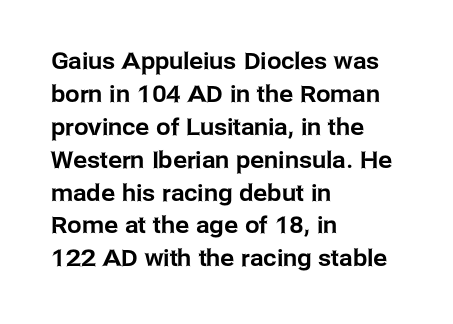
The image shows 23 px text type, upright; set left-aligned, normal line spacing (1.43x), normal letter spacing, not underlined.
